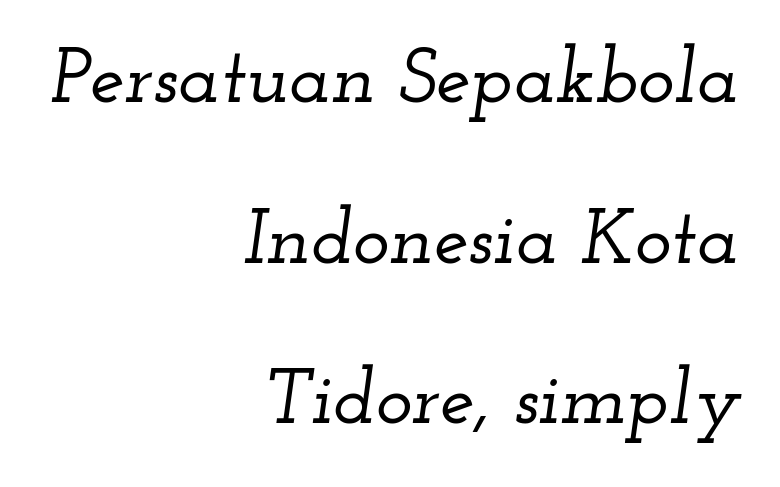
{"serif": "yes", "italic": "yes", "lean": "right", "slant_degrees": 12, "width": "wide", "stroke_contrast": "low", "x_height": "small", "monospaced": "no", "underline": "no", "align": "right", "line_spacing": "loose", "line_spacing_ratio": 2.06, "letter_spacing": "normal", "letter_spacing_em": 0.0, "glyph_px": 78}
